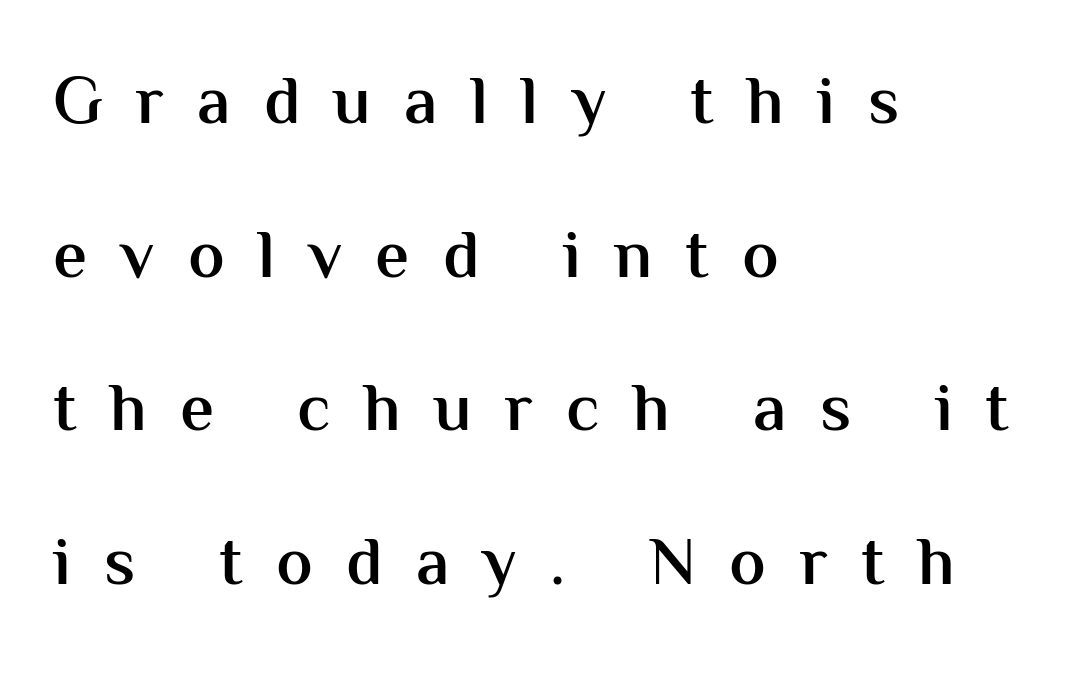
Q: Is the text bold? A: Semi-bold.
Q: Is the text italic (slanted)? A: No, it is upright.
Q: Is the typeface a serif or a sans-serif typeface? A: Sans-serif.
Q: Is the text underlined? A: No.
Q: How is the paragraph aligned? A: Left-aligned.
Q: Is the spacing between letters normal or unusually wide? A: Unusually wide.
Q: Is the spacing between lines tight, normal or loose? A: Loose.
Q: Width (condensed, normal, or wide)? A: Normal.
Q: Stroke contrast? A: Medium.
Q: x-height? A: Medium.
Q: Monospaced? A: No.
